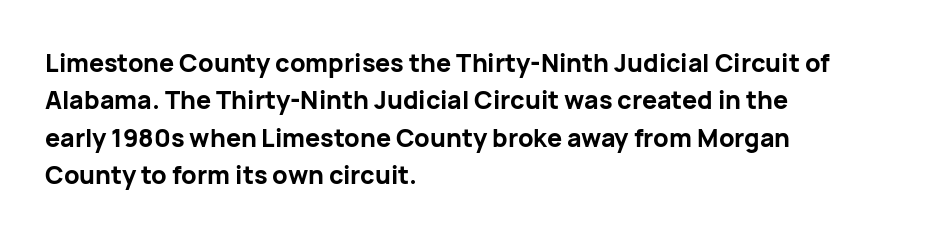
{"italic": "no", "bold": "yes", "underline": "no", "align": "left", "line_spacing": "normal", "line_spacing_ratio": 1.5, "letter_spacing": "normal", "letter_spacing_em": 0.0, "glyph_px": 25}
